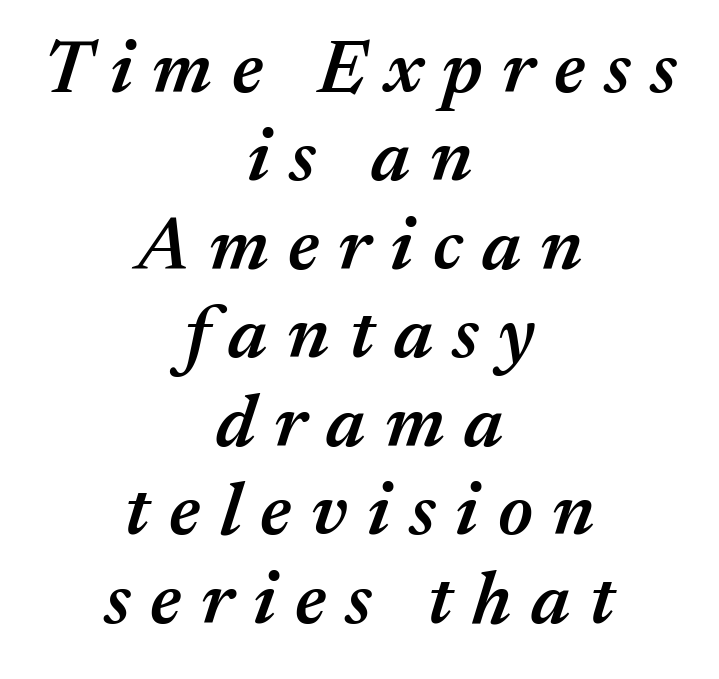
Teacher's note: observe the equal gaps on both sides — that is centered alignment. Check the space under the baseline: it is left empty. Compared with an ordinary text face, these strokes are moderately heavier — a semibold. This sample uses an oblique cut, with every glyph tilted off the vertical. Students, note that the glyphs here are deliberately spaced far apart.
